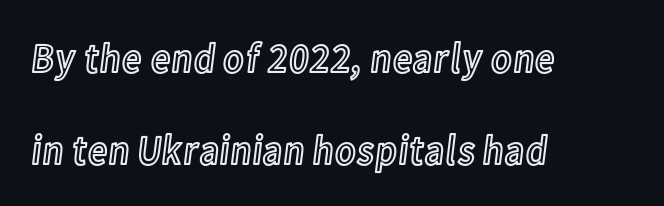
{"width": "condensed", "x_height": "medium", "monospaced": "no", "underline": "no", "align": "left", "line_spacing": "loose", "line_spacing_ratio": 2.19, "letter_spacing": "normal", "letter_spacing_em": 0.0, "glyph_px": 42}
